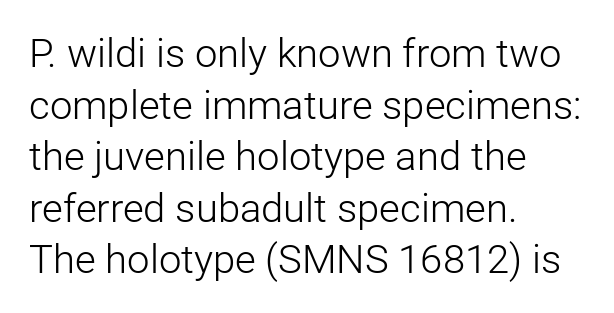
{"serif": "no", "italic": "no", "bold": "no", "weight": "light", "width": "normal", "stroke_contrast": "low", "x_height": "medium", "monospaced": "no", "underline": "no", "align": "left", "line_spacing": "normal", "line_spacing_ratio": 1.29, "letter_spacing": "normal", "letter_spacing_em": 0.0, "glyph_px": 40}
